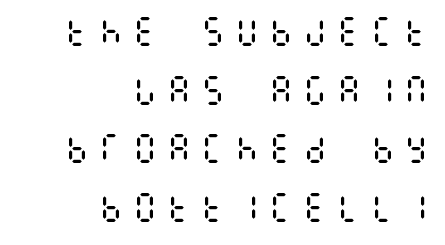
The type sits square on the baseline with zero lean. The space directly below the letters is spotless. How are the letters spaced? Widely, with obvious added tracking. Stems here are at most as thick as an everyday book face. The rag falls on the left side of this text block.
